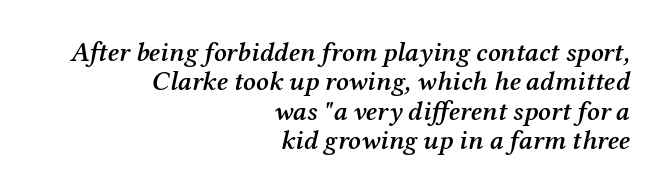
Q: Is the text bold? A: Semi-bold.
Q: Is the text italic (slanted)? A: Yes, it leans right by about 12 degrees.
Q: Is the text underlined? A: No.
Q: How is the paragraph aligned? A: Right-aligned.
Q: Is the spacing between letters normal or unusually wide? A: Normal.
Q: Is the spacing between lines tight, normal or loose? A: Tight.
